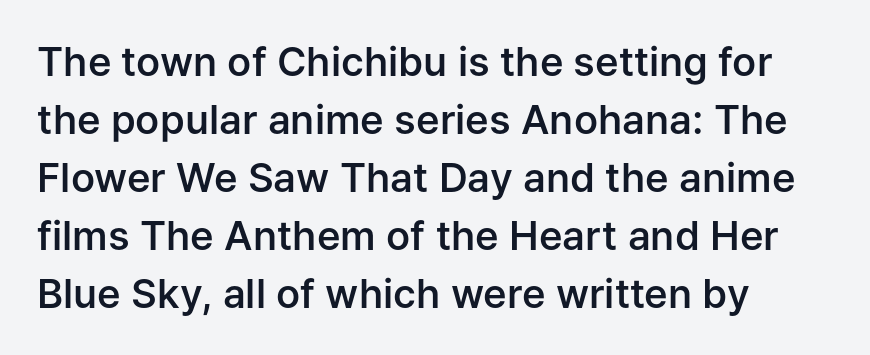
The image shows 40 px semibold sans-serif type, upright; set left-aligned, normal line spacing (1.45x), normal letter spacing, not underlined; low stroke contrast and a medium x-height.
